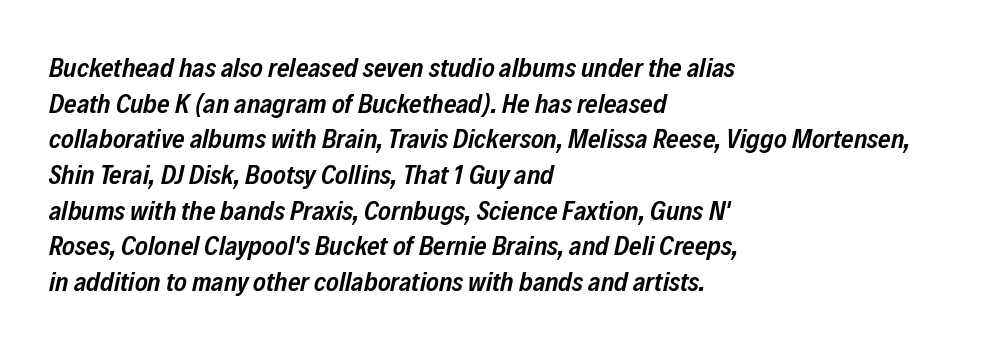
Q: Is the text bold? A: Semi-bold.
Q: Is the text italic (slanted)? A: Yes, it leans right by about 12 degrees.
Q: Is the text underlined? A: No.
Q: How is the paragraph aligned? A: Left-aligned.
Q: Is the spacing between letters normal or unusually wide? A: Normal.
Q: Is the spacing between lines tight, normal or loose? A: Normal.
